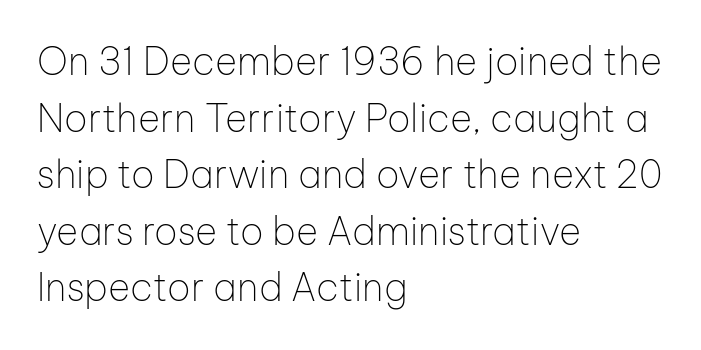
The image shows 38 px thin sans-serif type, upright; set left-aligned, normal line spacing (1.49x), normal letter spacing, not underlined; low stroke contrast and a medium x-height.
